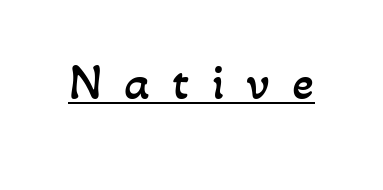
Q: Is the text bold? A: No.
Q: Is the text underlined? A: Yes.
Q: Is the spacing between letters normal or unusually wide? A: Unusually wide.
Q: Width (condensed, normal, or wide)? A: Normal.
Q: Stroke contrast? A: Low.
Q: x-height? A: Small.
Q: Monospaced? A: No.
